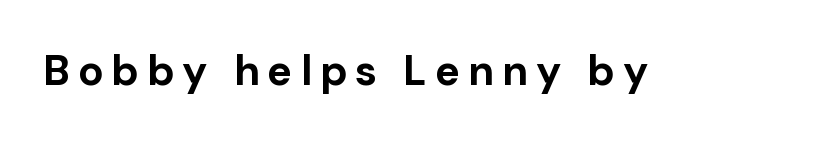
Q: Is the text bold? A: Yes.
Q: Is the text italic (slanted)? A: No, it is upright.
Q: Is the typeface a serif or a sans-serif typeface? A: Sans-serif.
Q: Is the text underlined? A: No.
Q: Width (condensed, normal, or wide)? A: Normal.
Q: Stroke contrast? A: Low.
Q: x-height? A: Medium.
Q: Monospaced? A: No.
